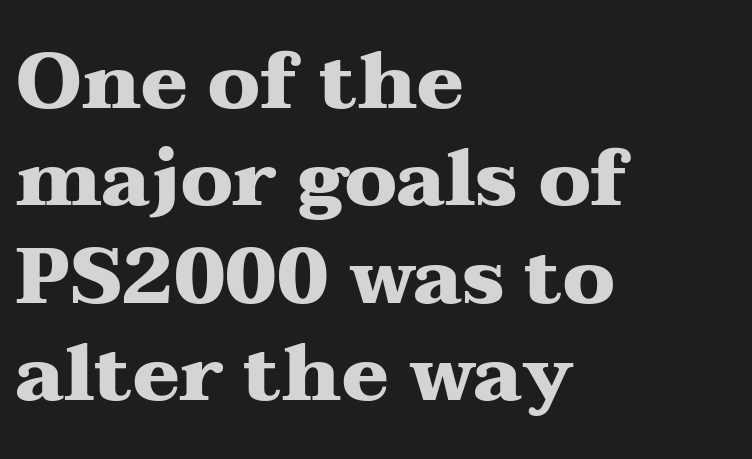
The image shows 78 px heavy, wide serif type, upright; set left-aligned, normal line spacing (1.25x), normal letter spacing, not underlined; medium stroke contrast and a medium x-height.
